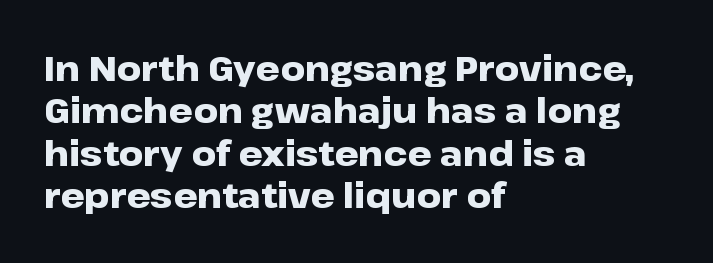
To sum up the face: it is a sans, with no serifs. One glance says typical: line gaps are just what's usual. Character widths vary here, with narrow letters taking less room than wide ones. Underline: absent. Does the weight exceed regular? Yes, all the way to bold. Typeset ragged right — the left edge is the straight one.
